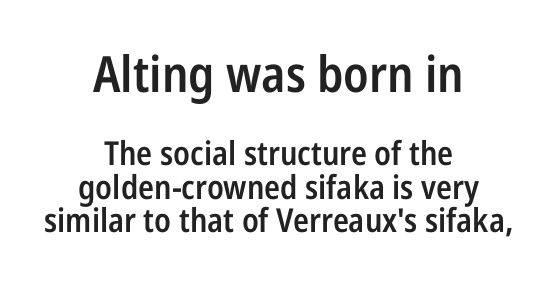
Q: Is the text bold? A: Semi-bold.
Q: Is the text italic (slanted)? A: No, it is upright.
Q: Is the typeface a serif or a sans-serif typeface? A: Sans-serif.
Q: Is the text underlined? A: No.
Q: How is the paragraph aligned? A: Centered.
Q: Is the spacing between letters normal or unusually wide? A: Normal.
Q: Is the spacing between lines tight, normal or loose? A: Tight.
Q: Which block of text is set in a larger size, the first (top) or the second (bottom)? A: The first (top) one.
Q: Width (condensed, normal, or wide)? A: Condensed.
Q: Stroke contrast? A: Low.
Q: x-height? A: Medium.
Q: Monospaced? A: No.
